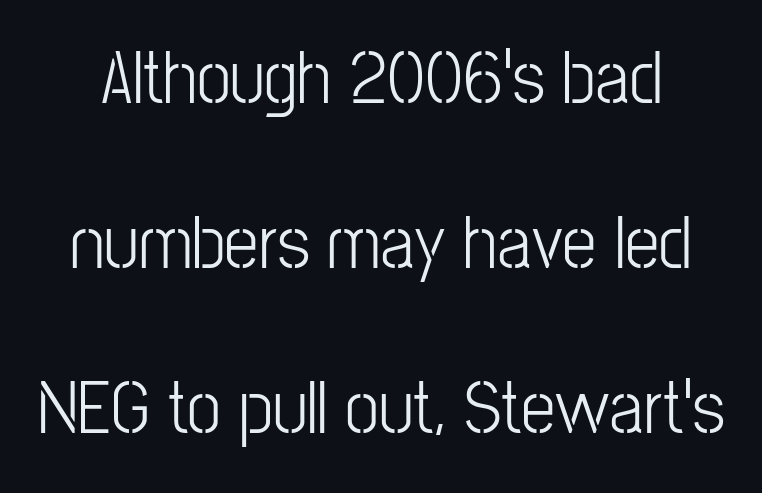
Style check: upright. Stems here are at most as thick as an everyday book face. The passage shown is not underscored anywhere. This sample uses plain, unmodified letter spacing. Unlike a traditional serif, this face leaves its strokes unadorned.
